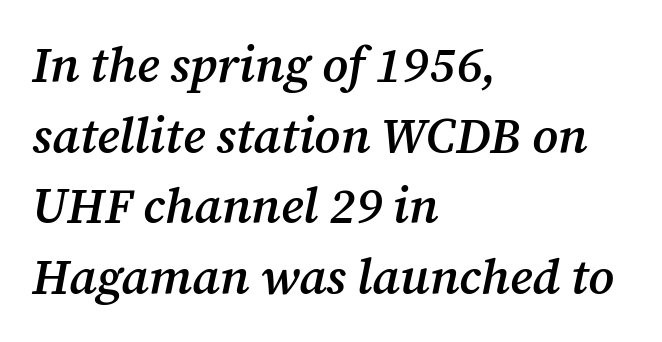
Looking at the ascenders, they clearly lean. Descenders are the only things crossing below the line. Proportional: the letters do not fall into vertical columns. A somewhat darkened texture: the type is semibold rather than bold.
